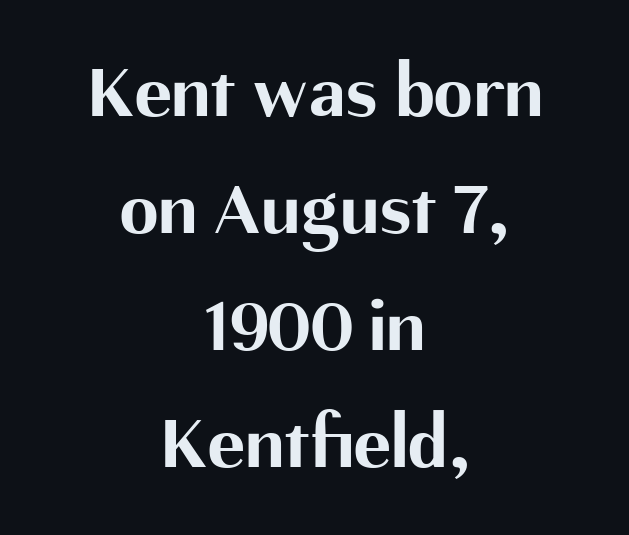
The image shows 78 px bold sans-serif type, upright; set centered, normal line spacing (1.5x), normal letter spacing, not underlined; medium stroke contrast and a medium x-height.
